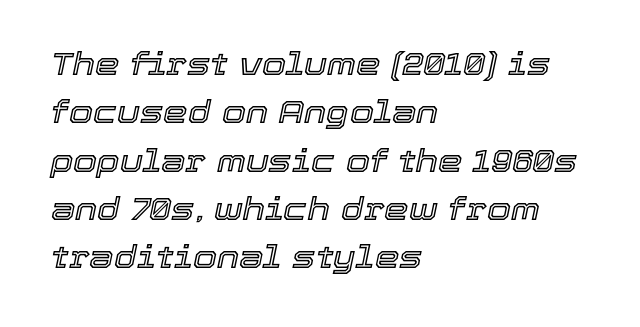
Q: Is the text italic (slanted)? A: Yes, it leans right by about 12 degrees.
Q: Is the text underlined? A: No.
Q: How is the paragraph aligned? A: Left-aligned.
Q: Is the spacing between letters normal or unusually wide? A: Normal.
Q: Is the spacing between lines tight, normal or loose? A: Normal.
Q: Width (condensed, normal, or wide)? A: Normal.
Q: x-height? A: Medium.
Q: Monospaced? A: No.
